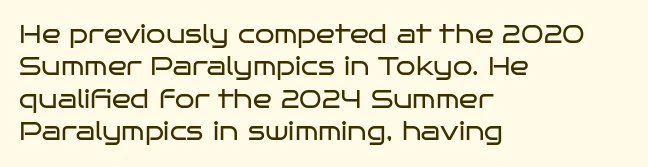
Q: Is the text bold? A: No.
Q: Is the text italic (slanted)? A: No, it is upright.
Q: Is the text underlined? A: No.
Q: How is the paragraph aligned? A: Left-aligned.
Q: Is the spacing between letters normal or unusually wide? A: Normal.
Q: Is the spacing between lines tight, normal or loose? A: Normal.
